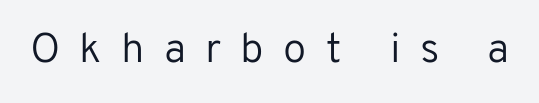
The image shows 42 px regular-weight sans-serif type, upright; set unusually wide letter spacing (+0.46 em), not underlined; low stroke contrast and a medium x-height.
